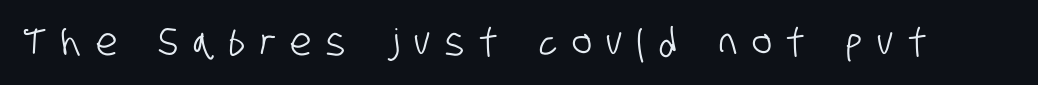
Q: Is the typeface a serif or a sans-serif typeface? A: Sans-serif.
Q: Is the text underlined? A: No.
Q: Is the spacing between letters normal or unusually wide? A: Unusually wide.
Q: Width (condensed, normal, or wide)? A: Condensed.
Q: Stroke contrast? A: Low.
Q: x-height? A: Large.
Q: Monospaced? A: No.
